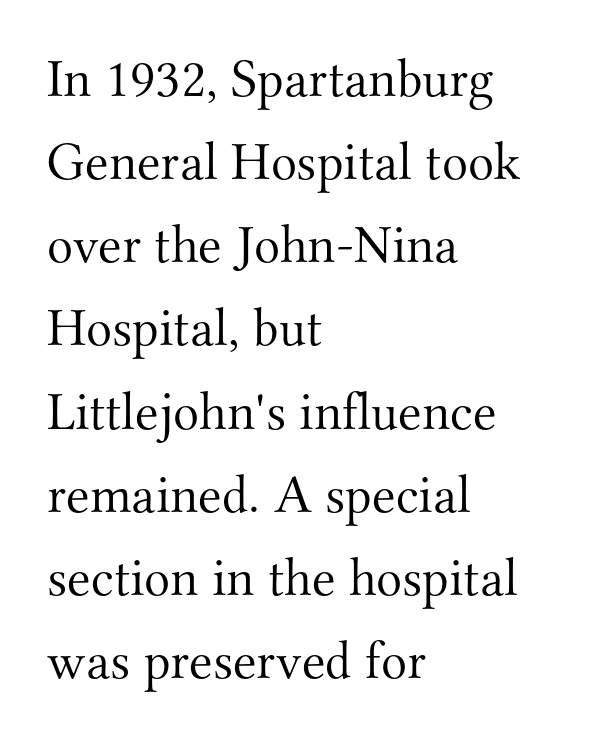
{"serif": "yes", "italic": "no", "bold": "no", "weight": "light", "width": "normal", "stroke_contrast": "medium", "x_height": "small", "monospaced": "no", "underline": "no", "align": "left", "line_spacing": "normal", "line_spacing_ratio": 1.54, "letter_spacing": "normal", "letter_spacing_em": 0.0, "glyph_px": 54}
